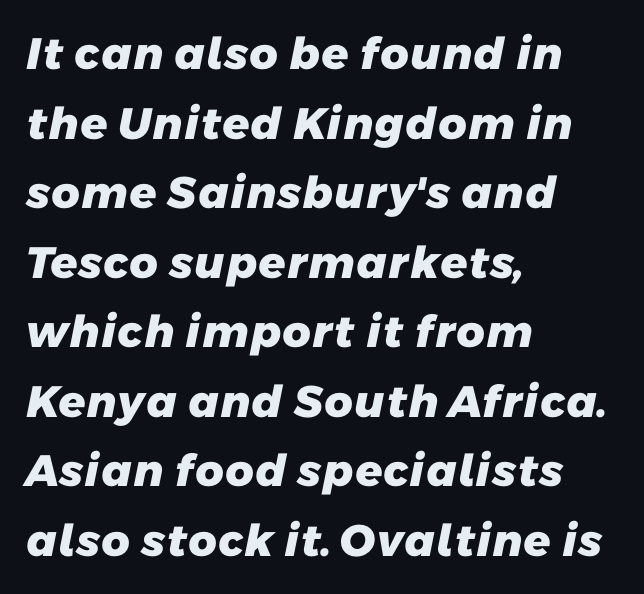
The image shows 44 px heavy sans-serif type; set left-aligned, normal line spacing (1.58x), normal letter spacing, not underlined; low stroke contrast and a medium x-height.
